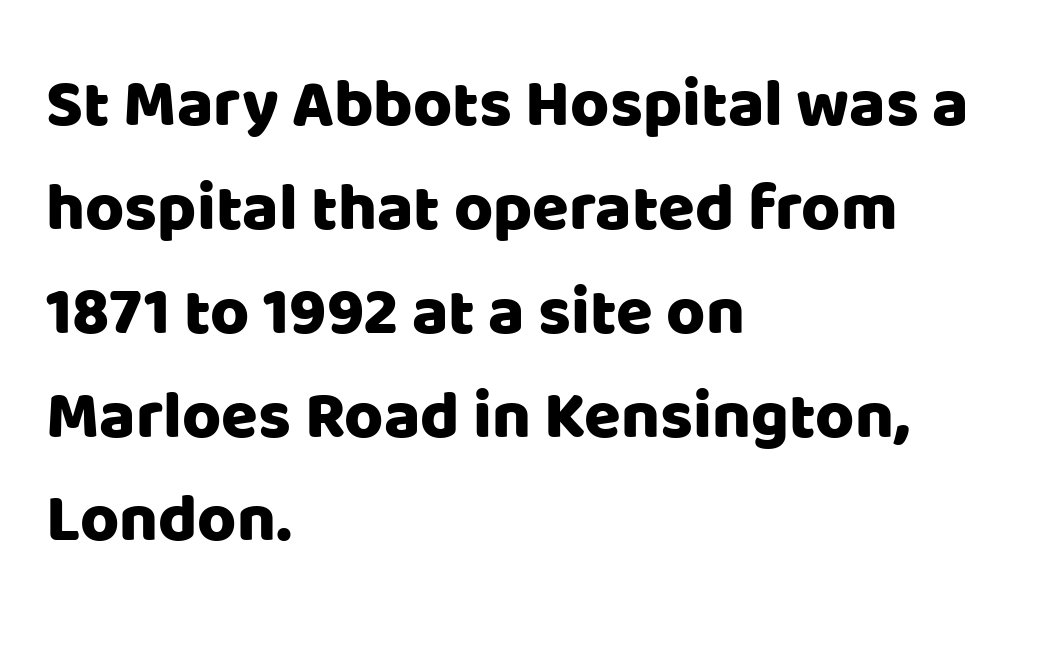
Q: Is the text italic (slanted)? A: No, it is upright.
Q: Is the typeface a serif or a sans-serif typeface? A: Sans-serif.
Q: Is the text underlined? A: No.
Q: How is the paragraph aligned? A: Left-aligned.
Q: Is the spacing between letters normal or unusually wide? A: Normal.
Q: Is the spacing between lines tight, normal or loose? A: Normal.
Q: Width (condensed, normal, or wide)? A: Normal.
Q: Stroke contrast? A: Low.
Q: x-height? A: Large.
Q: Monospaced? A: No.
